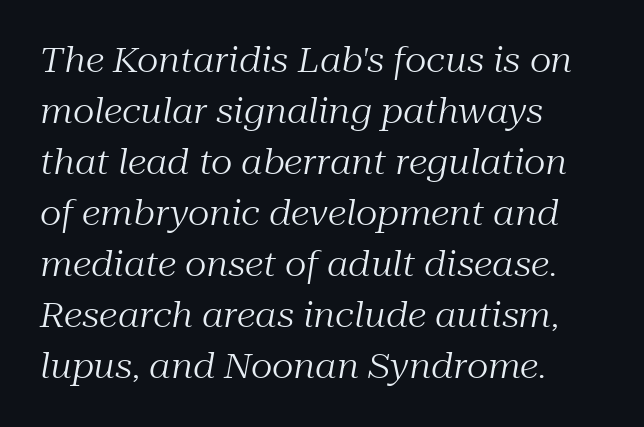
Q: Is the text bold? A: No.
Q: Is the text italic (slanted)? A: Yes, it leans right by about 10 degrees.
Q: Is the typeface a serif or a sans-serif typeface? A: Serif.
Q: Is the text underlined? A: No.
Q: How is the paragraph aligned? A: Left-aligned.
Q: Is the spacing between letters normal or unusually wide? A: Normal.
Q: Is the spacing between lines tight, normal or loose? A: Normal.
Q: Width (condensed, normal, or wide)? A: Normal.
Q: Stroke contrast? A: Medium.
Q: x-height? A: Medium.
Q: Monospaced? A: No.
